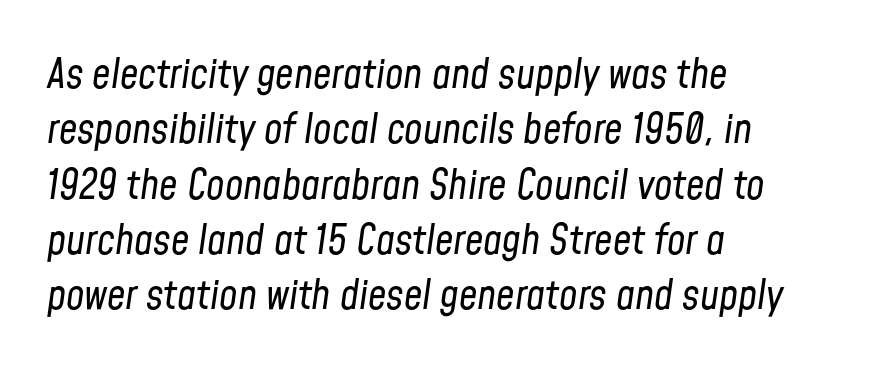
You could not count columns in this text — the font is proportionally spaced. Decoration check: the copy has no underline. The line-height multiplier appears to be the usual default. In terms of posture, this sample is oblique. Short and long lines alike share a common starting point at left. Is the letter spacing exaggerated? No — it looks like the ordinary default.
